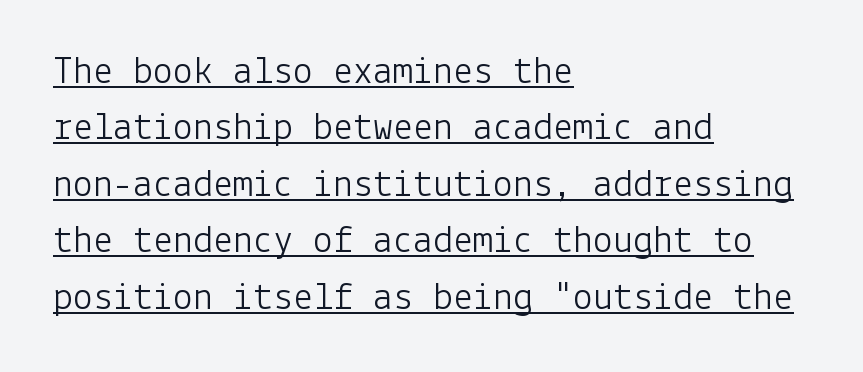
Observe the ordinary spacing: letters are neighbours, not strangers. The specimen includes a rule beneath the text block's lines. Students, observe: this is what conventionally led text looks like. Is the stroke heavy? The answer is a plain regular-or-lighter.
